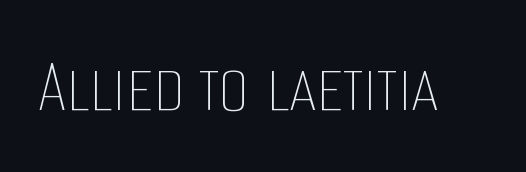
Heft: none added — not bold. The face used here is proportionally spaced, like ordinary book or web type. This is roman type, the default non-slanted kind. Has an underline been added? It has not. In terms of letterspacing, this is plain default setting.
